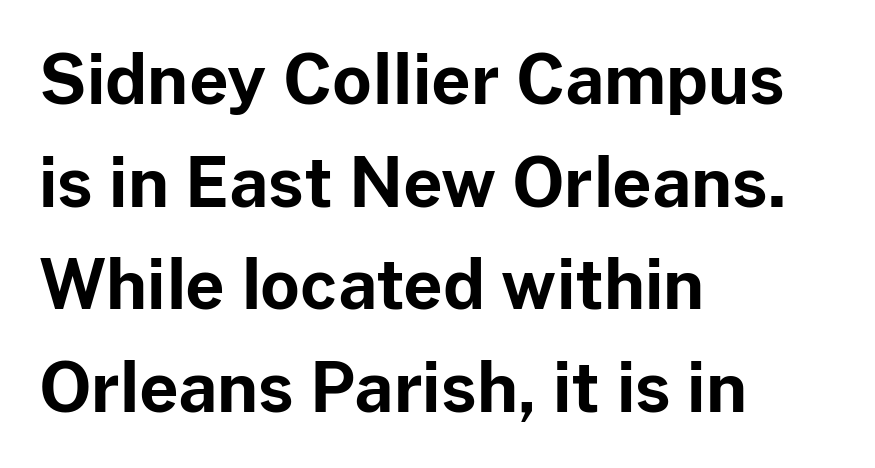
{"serif": "no", "italic": "no", "bold": "yes", "weight": "bold", "width": "normal", "stroke_contrast": "low", "x_height": "medium", "monospaced": "no", "underline": "no", "align": "left", "line_spacing": "normal", "line_spacing_ratio": 1.51, "letter_spacing": "normal", "letter_spacing_em": 0.0, "glyph_px": 68}
